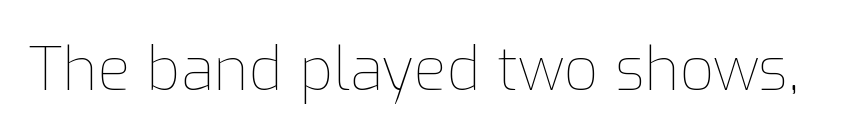
Each word holds together tightly as a unit, with standard inter-letter gaps. The type sits square on the baseline with zero lean. Words float on clear page, feet unadorned. No chunkiness to these letters — they're not bold. The rendering uses natural spacing where letterforms have individual widths.
